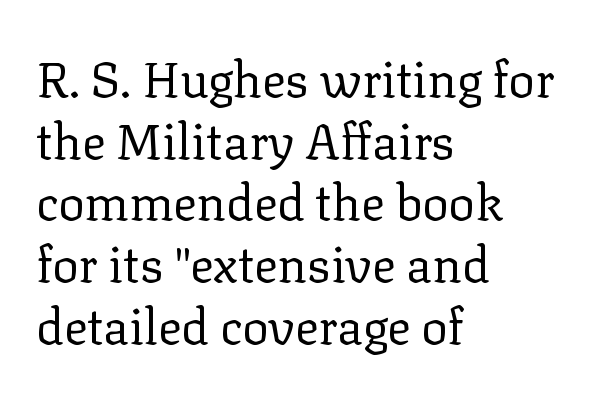
Q: Is the text bold? A: No.
Q: Is the text italic (slanted)? A: No, it is upright.
Q: Is the typeface a serif or a sans-serif typeface? A: Serif.
Q: Is the text underlined? A: No.
Q: How is the paragraph aligned? A: Left-aligned.
Q: Is the spacing between letters normal or unusually wide? A: Normal.
Q: Is the spacing between lines tight, normal or loose? A: Normal.
Q: Width (condensed, normal, or wide)? A: Normal.
Q: Stroke contrast? A: Low.
Q: x-height? A: Medium.
Q: Monospaced? A: No.
